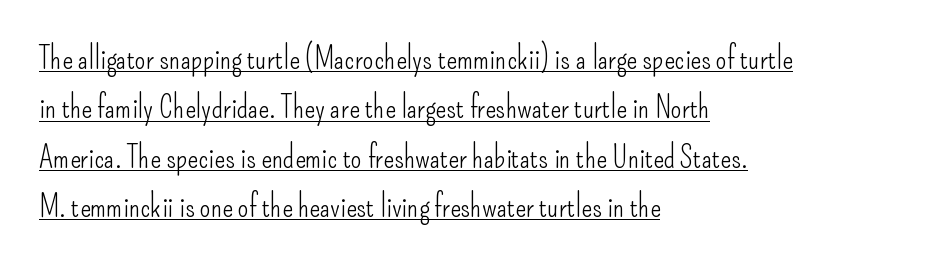
Interline gaps are of average width in this sample. Do the characters align in a grid? No, the font is proportional. A typesetter would call this zero additional tracking. Italic: no, the glyphs are upright roman. I'd call this a sans setting — the letters go barefoot. Every word sits above its own underline.
